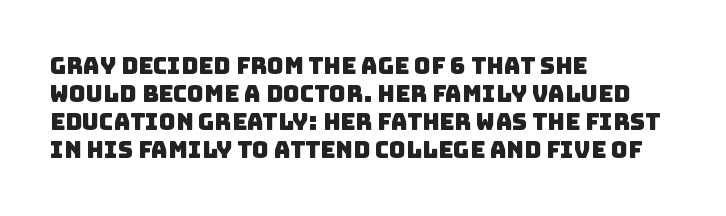
Q: Is the text underlined? A: No.
Q: How is the paragraph aligned? A: Left-aligned.
Q: Is the spacing between letters normal or unusually wide? A: Normal.
